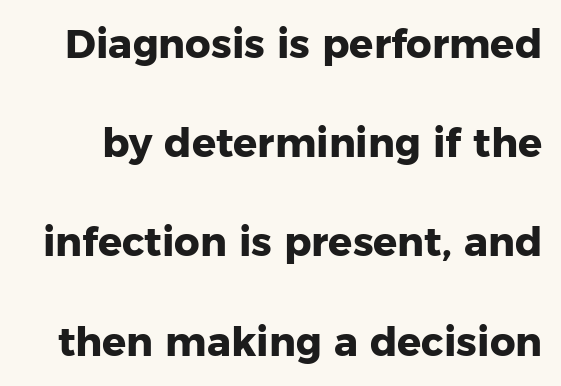
{"serif": "no", "italic": "no", "bold": "yes", "weight": "heavy", "width": "normal", "stroke_contrast": "low", "x_height": "medium", "monospaced": "no", "underline": "no", "line_spacing": "loose", "line_spacing_ratio": 2.48, "letter_spacing": "normal", "letter_spacing_em": 0.0, "glyph_px": 40}
